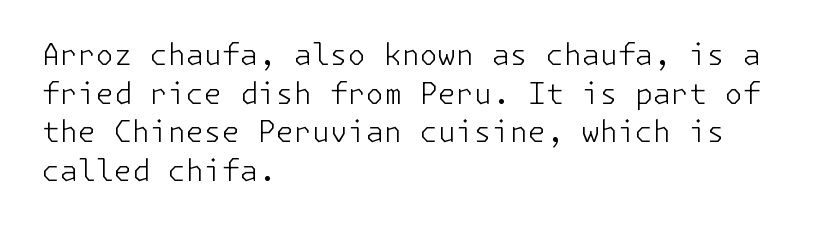
The image shows 29 px light sans-serif type, upright; set left-aligned, normal line spacing (1.33x), normal letter spacing, not underlined; low stroke contrast and a medium x-height.
